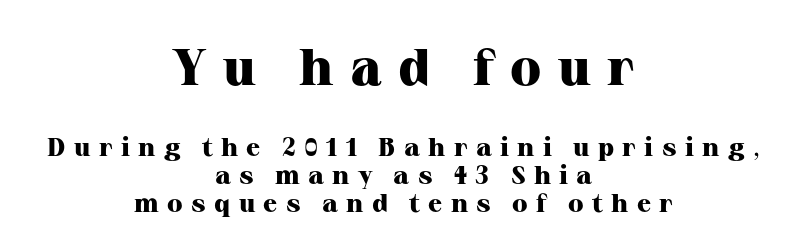
{"serif": "yes", "italic": "no", "bold": "yes", "weight": "heavy", "width": "normal", "stroke_contrast": "high", "x_height": "medium", "monospaced": "no", "underline": "no", "align": "center", "line_spacing": "tight", "line_spacing_ratio": 1.08, "letter_spacing": "wide", "letter_spacing_em": 0.32, "larger_block": "first", "size_ratio": 2.0, "glyph_px": 52}
